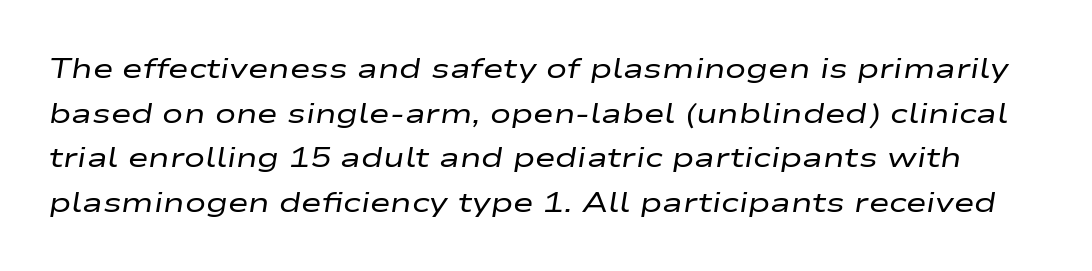
The image shows 28 px regular-weight, wide type, italic (leaning right); set normal line spacing (1.59x), normal letter spacing, not underlined; low stroke contrast and a medium x-height.
